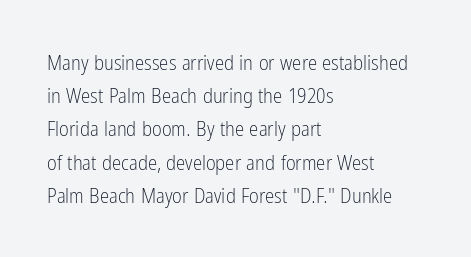
Q: Is the text bold? A: No.
Q: Is the text italic (slanted)? A: No, it is upright.
Q: Is the text underlined? A: No.
Q: How is the paragraph aligned? A: Left-aligned.
Q: Is the spacing between letters normal or unusually wide? A: Normal.
Q: Is the spacing between lines tight, normal or loose? A: Normal.
